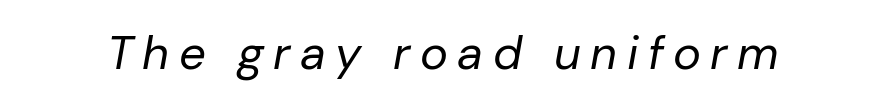
{"italic": "yes", "lean": "right", "slant_degrees": 10, "bold": "no", "weight": "regular", "width": "normal", "stroke_contrast": "low", "x_height": "medium", "monospaced": "no", "underline": "no", "letter_spacing": "wide", "letter_spacing_em": 0.2, "glyph_px": 47}
